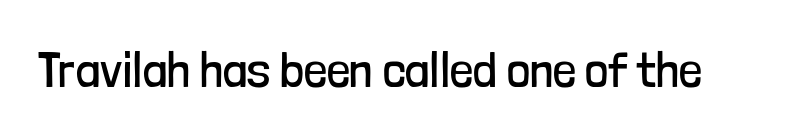
The image shows 51 px regular-weight, condensed sans-serif type, upright; set normal letter spacing, not underlined; low stroke contrast and a medium x-height.
